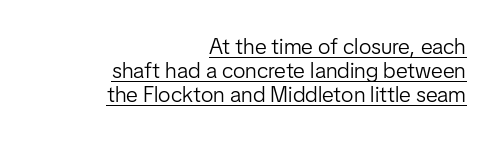
The image shows 22 px text type, upright; set right-aligned, tight line spacing (1.1x), normal letter spacing, underlined.
